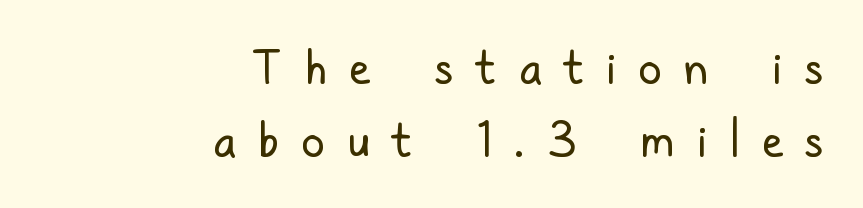
These lines are composed in type without serifs. Proportional: the letters do not fall into vertical columns. Any mark beneath the type? The region is blank. Stroke thickness stays within the range of a standard reading face or lighter. Upright lettering throughout.
